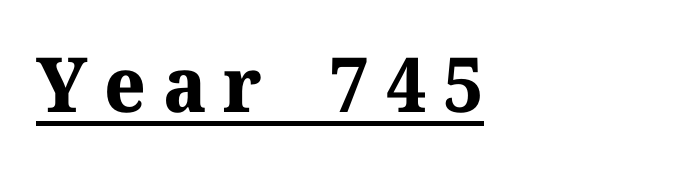
{"serif": "yes", "italic": "no", "bold": "yes", "weight": "bold", "width": "normal", "stroke_contrast": "medium", "x_height": "medium", "monospaced": "no", "underline": "yes", "align": "left", "letter_spacing": "wide", "letter_spacing_em": 0.22, "glyph_px": 76}
